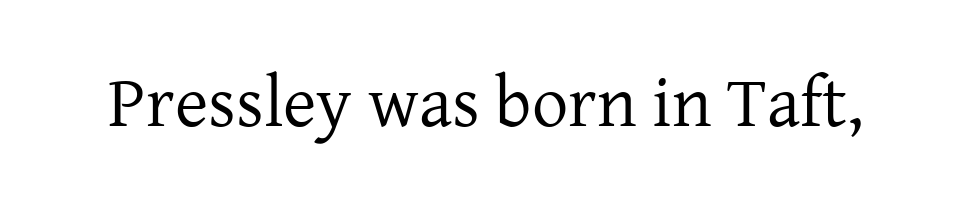
{"serif": "yes", "italic": "no", "bold": "no", "weight": "regular", "width": "normal", "stroke_contrast": "low", "x_height": "medium", "monospaced": "no", "underline": "no", "letter_spacing": "normal", "letter_spacing_em": 0.0, "glyph_px": 72}
